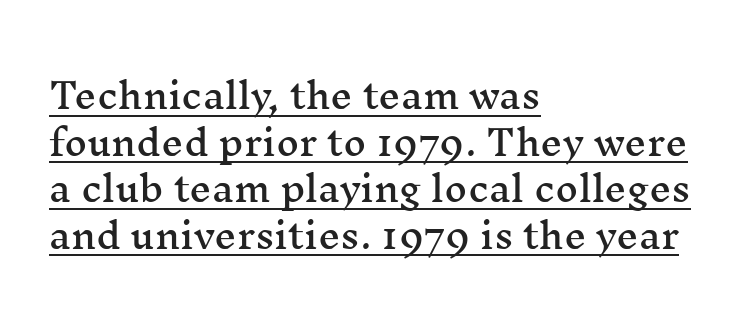
This block has exactly the height ordinary leading produces. The face used here is proportionally spaced, like ordinary book or web type. Letter spacing: default. The typesetter has applied underlining to the passage shown. To sum up the face: it has serifs.
